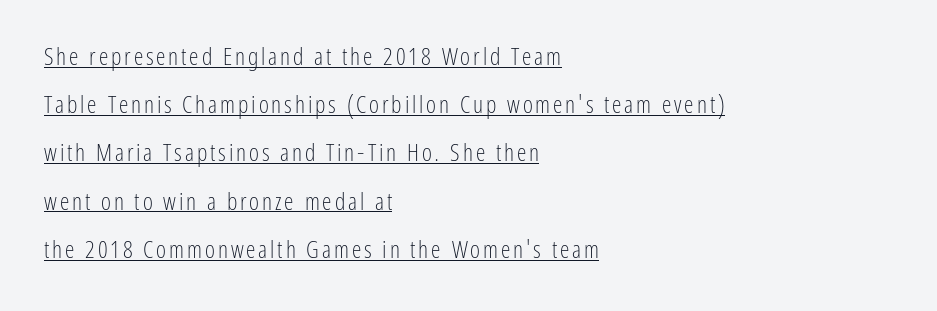
{"italic": "no", "bold": "no", "underline": "yes", "align": "left", "line_spacing": "loose", "line_spacing_ratio": 2.01, "glyph_px": 24}
